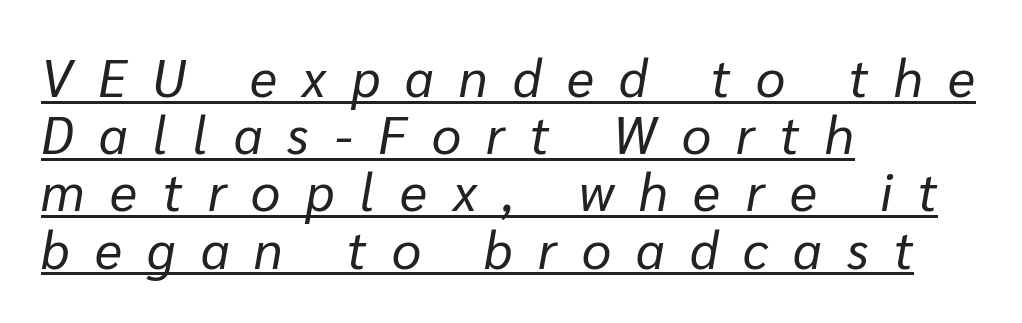
The rendering uses natural spacing where letterforms have individual widths. The glyphs look as if they've been sheared to an angle. Heaviness? Minimal to ordinary, like unemphasized prose. Somebody hit Ctrl+U on this one — the words are underlined.
